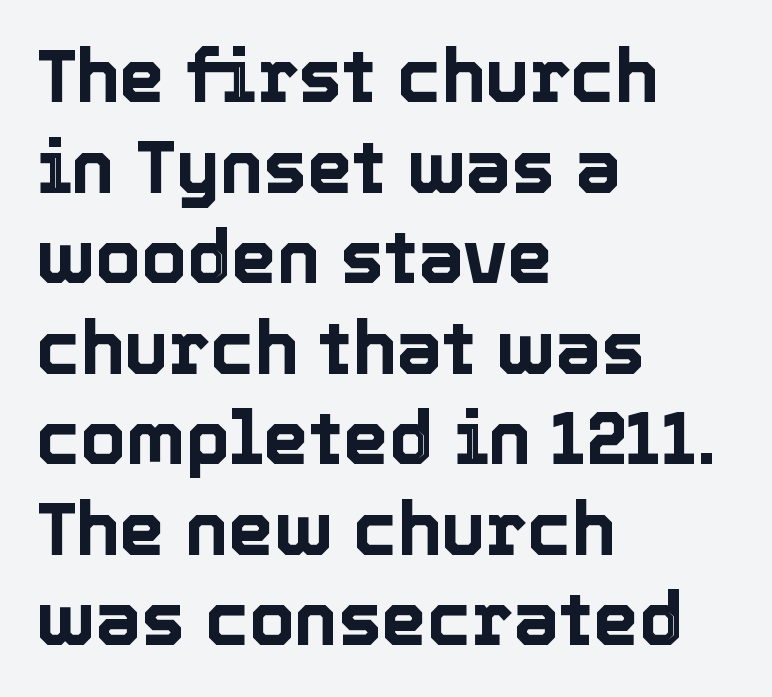
The image shows 73 px text type, upright; set left-aligned, line spacing 1.24x, normal letter spacing, not underlined; a medium x-height.
